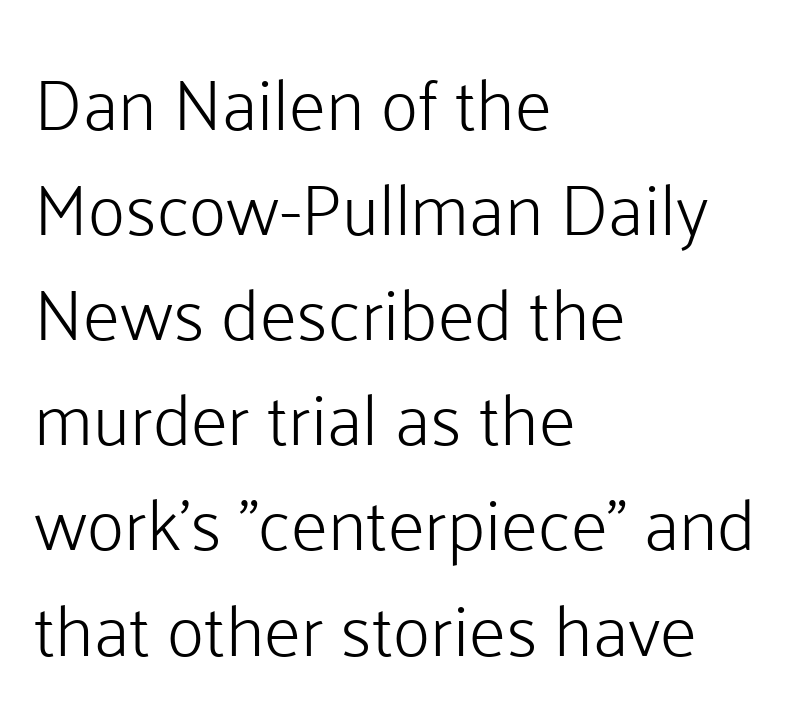
Q: Is the text bold? A: No.
Q: Is the text italic (slanted)? A: No, it is upright.
Q: Is the typeface a serif or a sans-serif typeface? A: Sans-serif.
Q: Is the text underlined? A: No.
Q: How is the paragraph aligned? A: Left-aligned.
Q: Is the spacing between letters normal or unusually wide? A: Normal.
Q: Is the spacing between lines tight, normal or loose? A: Normal.
Q: Width (condensed, normal, or wide)? A: Normal.
Q: Stroke contrast? A: Low.
Q: x-height? A: Medium.
Q: Monospaced? A: No.
